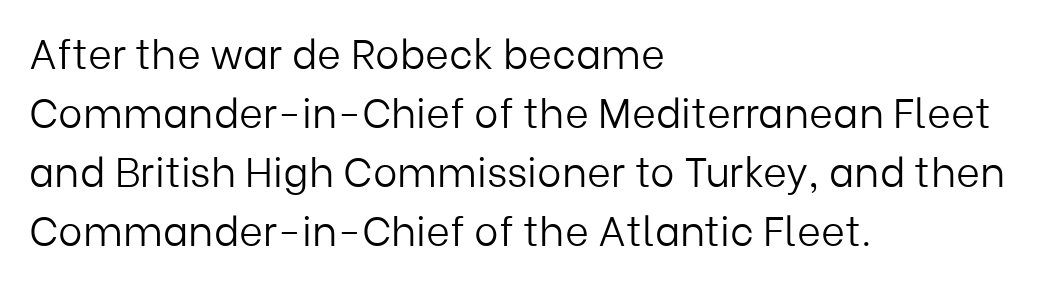
{"serif": "no", "italic": "no", "bold": "no", "weight": "light", "width": "normal", "stroke_contrast": "low", "x_height": "medium", "monospaced": "no", "underline": "no", "align": "left", "line_spacing": "normal", "line_spacing_ratio": 1.44, "letter_spacing": "normal", "letter_spacing_em": 0.0, "glyph_px": 41}
